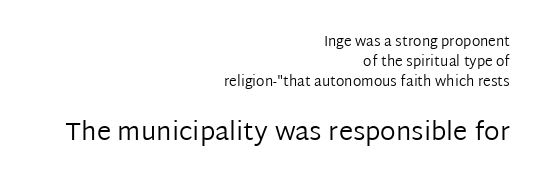
The image shows 26 px text type, upright; set right-aligned, normal line spacing (1.44x), normal letter spacing, not underlined; the second (bottom) block is 1.86x larger.
